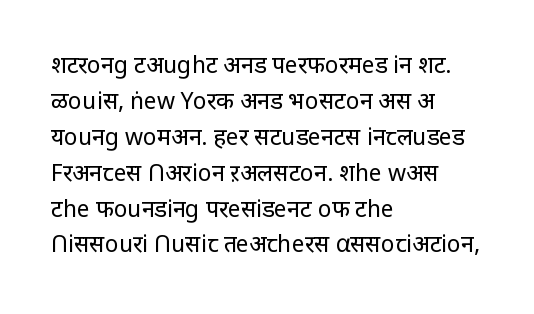
The foot of each line stays bare and open. It's the straight-up-and-down kind of type. The gaps between neighbouring characters are ordinary and unremarkable. A normal amount of white space separates one row of letters from the next. Typeset ragged right — the left edge is the straight one. Is the stroke heavy? The answer is a plain regular-or-lighter.
